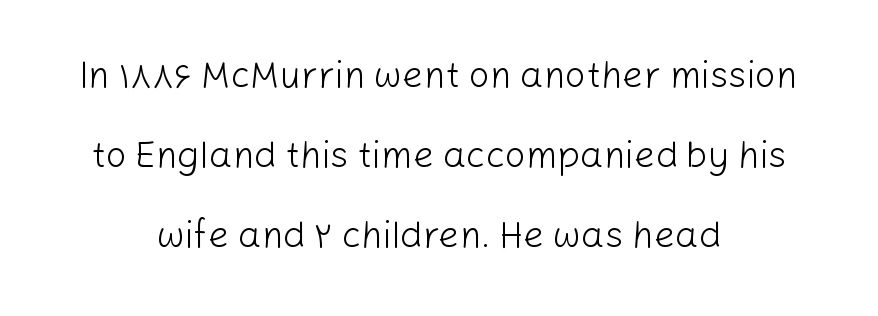
{"serif": "no", "italic": "no", "bold": "no", "weight": "light", "width": "normal", "stroke_contrast": "low", "x_height": "medium", "monospaced": "no", "underline": "no", "align": "center", "line_spacing": "loose", "line_spacing_ratio": 2.16, "letter_spacing": "normal", "letter_spacing_em": 0.0, "glyph_px": 37}
